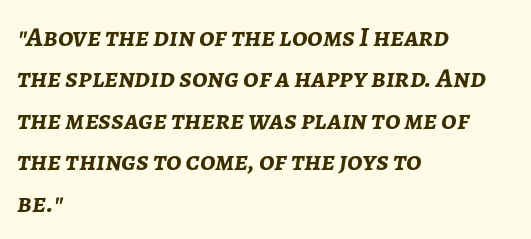
Q: Is the text bold? A: Yes.
Q: Is the text italic (slanted)? A: Yes, it leans right by about 7 degrees.
Q: Is the text underlined? A: No.
Q: How is the paragraph aligned? A: Left-aligned.
Q: Is the spacing between letters normal or unusually wide? A: Normal.
Q: Is the spacing between lines tight, normal or loose? A: Normal.
Q: Width (condensed, normal, or wide)? A: Normal.
Q: Stroke contrast? A: Low.
Q: x-height? A: Medium.
Q: Monospaced? A: No.
